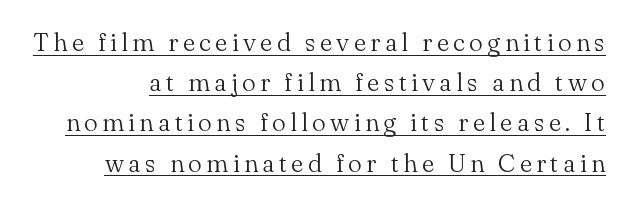
Honestly, the row spacing looks completely unremarkable. The typesetting does not lean heavy: it is not bold. Has an underline been added? It has. The font's upright variant was chosen for this text.
